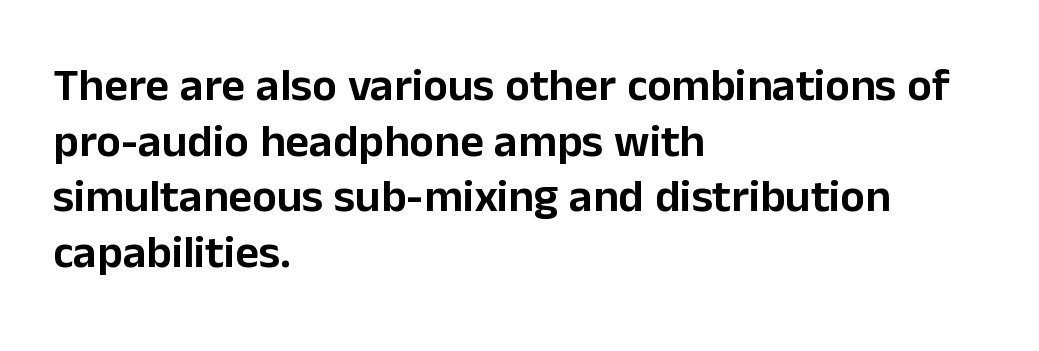
{"serif": "no", "italic": "no", "width": "normal", "stroke_contrast": "low", "x_height": "medium", "monospaced": "no", "underline": "no", "align": "left", "line_spacing_ratio": 1.21, "letter_spacing": "normal", "letter_spacing_em": 0.0, "glyph_px": 46}
